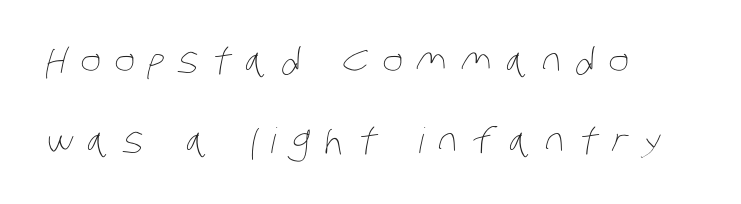
The image shows 35 px thin, condensed type; set left-aligned, loose line spacing (2.29x), unusually wide letter spacing (+0.39 em), not underlined; low stroke contrast and a large x-height.
